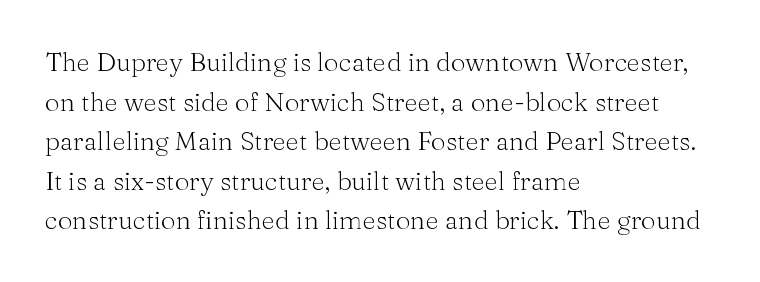
The block of text has a typical density, with ordinary space between rows. The line texture is even and compact thanks to regular tracking. Nothing heavy about these letters — not bold at all. Which margin do the lines hug? The left one — the right edge is uneven.
